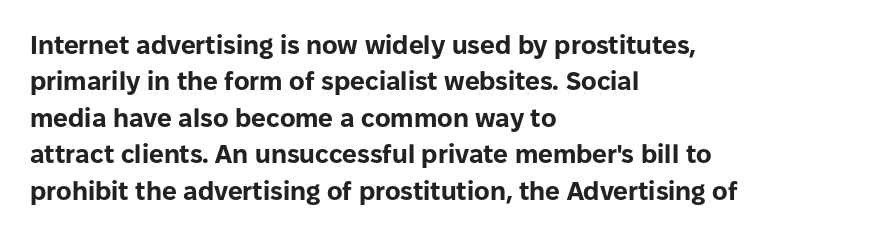
Q: Is the text bold? A: Yes.
Q: Is the text italic (slanted)? A: No, it is upright.
Q: Is the text underlined? A: No.
Q: How is the paragraph aligned? A: Left-aligned.
Q: Is the spacing between letters normal or unusually wide? A: Normal.
Q: Is the spacing between lines tight, normal or loose? A: Normal.
